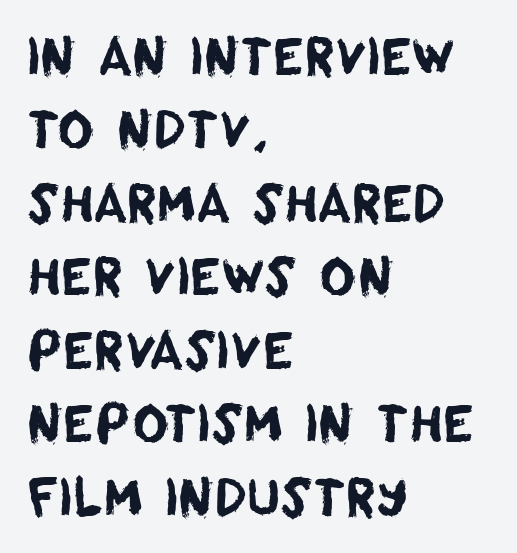
The image shows 50 px sans-serif type; set left-aligned, normal line spacing (1.47x), normal letter spacing, not underlined; low stroke contrast and a large x-height.
